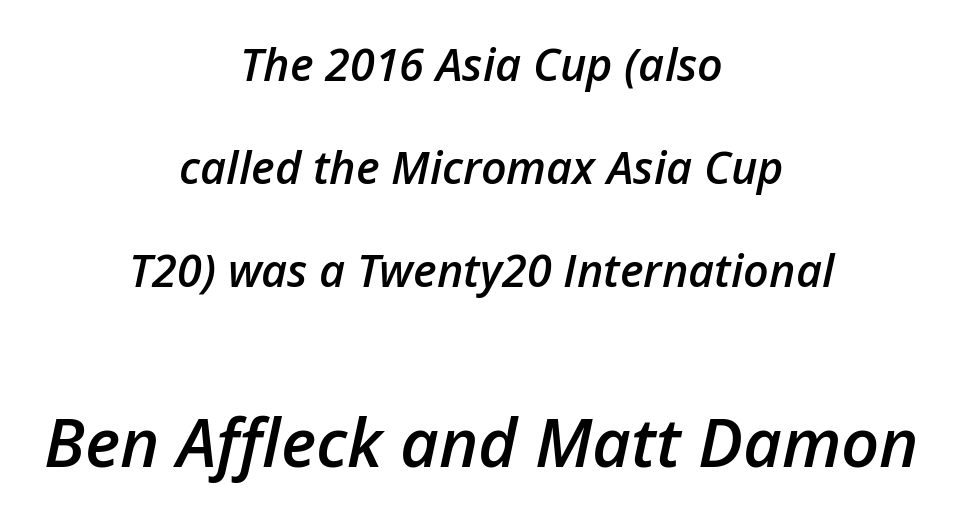
Q: Is the text bold? A: Semi-bold.
Q: Is the text italic (slanted)? A: Yes, it leans right by about 12 degrees.
Q: Is the text underlined? A: No.
Q: How is the paragraph aligned? A: Centered.
Q: Is the spacing between letters normal or unusually wide? A: Normal.
Q: Is the spacing between lines tight, normal or loose? A: Loose.
Q: Which block of text is set in a larger size, the first (top) or the second (bottom)? A: The second (bottom) one.
Q: Width (condensed, normal, or wide)? A: Normal.
Q: Stroke contrast? A: Low.
Q: x-height? A: Medium.
Q: Monospaced? A: No.
